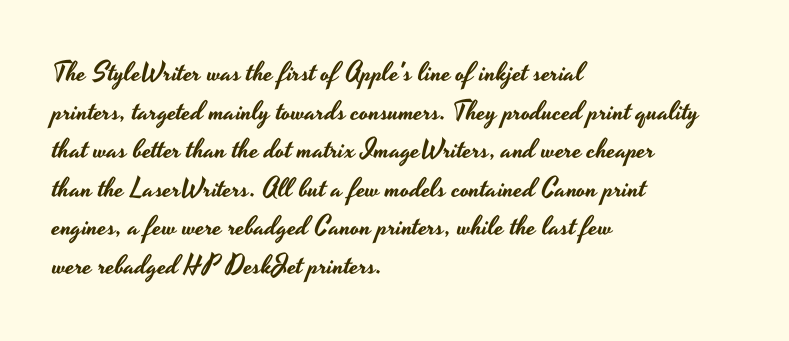
{"underline": "no", "align": "left", "line_spacing": "normal", "line_spacing_ratio": 1.43, "letter_spacing": "normal", "letter_spacing_em": 0.0, "glyph_px": 27}
